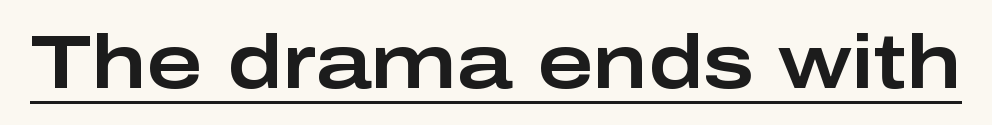
The image shows 76 px wide sans-serif type, upright; set normal letter spacing, underlined; low stroke contrast and a medium x-height.
